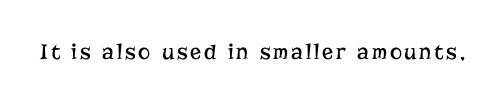
{"italic": "no", "bold": "no", "underline": "no", "glyph_px": 23}
